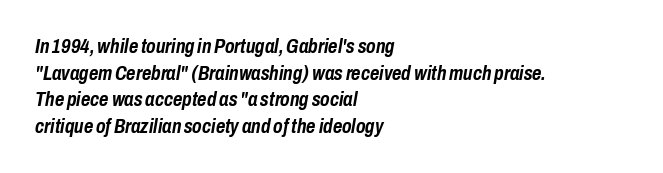
{"italic": "yes", "lean": "right", "slant_degrees": 10, "bold": "yes", "underline": "no", "align": "left", "line_spacing": "normal", "line_spacing_ratio": 1.33, "letter_spacing": "normal", "letter_spacing_em": 0.0, "glyph_px": 20}
